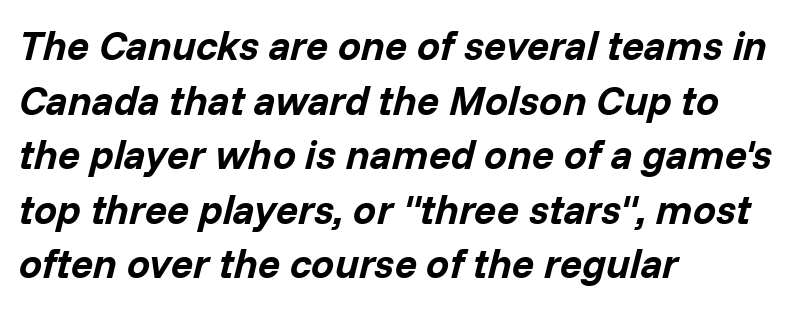
{"italic": "yes", "lean": "right", "slant_degrees": 14, "bold": "yes", "weight": "bold", "width": "normal", "stroke_contrast": "low", "x_height": "medium", "monospaced": "no", "underline": "no", "align": "left", "line_spacing": "normal", "line_spacing_ratio": 1.33, "letter_spacing": "normal", "letter_spacing_em": 0.0, "glyph_px": 41}
